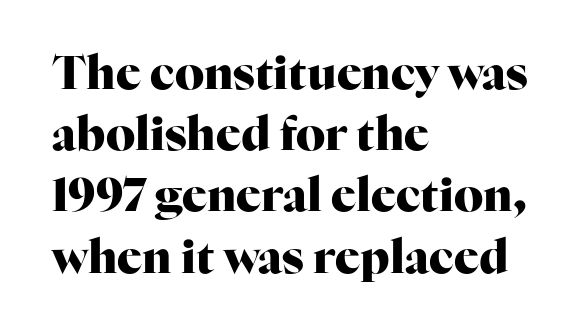
The image shows 46 px heavy serif type, upright; set left-aligned, normal line spacing (1.33x), normal letter spacing, not underlined; high stroke contrast and a medium x-height.
